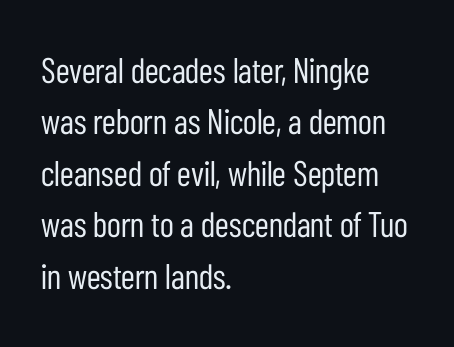
Compared with a typical body face, this is equally light or lighter still. What's the leading like? Ordinary, nothing unusual. Between one letter and the next there's only the usual sliver of space. Every row of glyphs begins at an identical x-position on the left.
